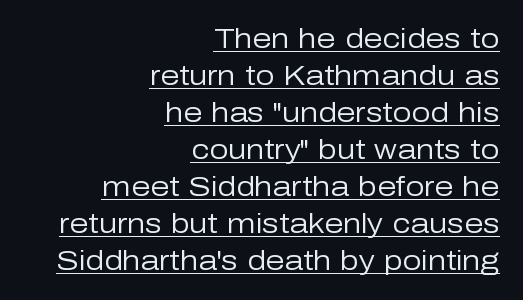
The passage shown is not bold in any degree. Nothing unusual about the tracking: characters are spaced as the font intends. The designer left line spacing at the default. Beneath each row of characters lies a ruled line. The lettering holds an erect, upright posture throughout.
